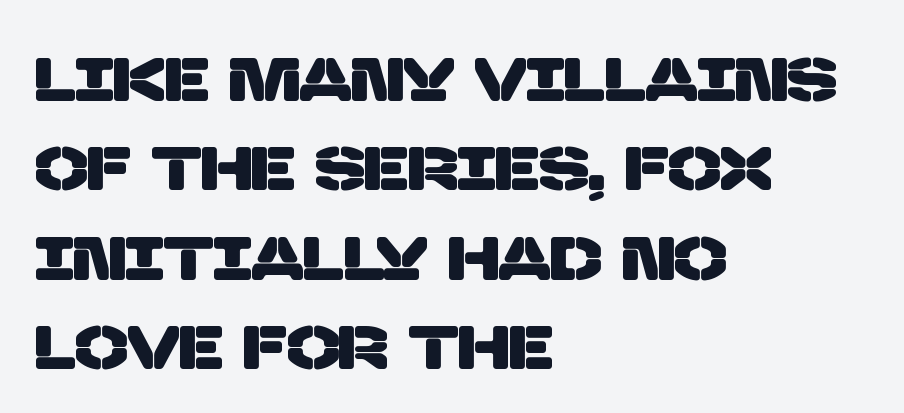
Q: Is the typeface a serif or a sans-serif typeface? A: Sans-serif.
Q: Is the text underlined? A: No.
Q: How is the paragraph aligned? A: Left-aligned.
Q: Is the spacing between letters normal or unusually wide? A: Normal.
Q: Is the spacing between lines tight, normal or loose? A: Normal.
Q: Width (condensed, normal, or wide)? A: Normal.
Q: Stroke contrast? A: Low.
Q: x-height? A: Large.
Q: Monospaced? A: No.
